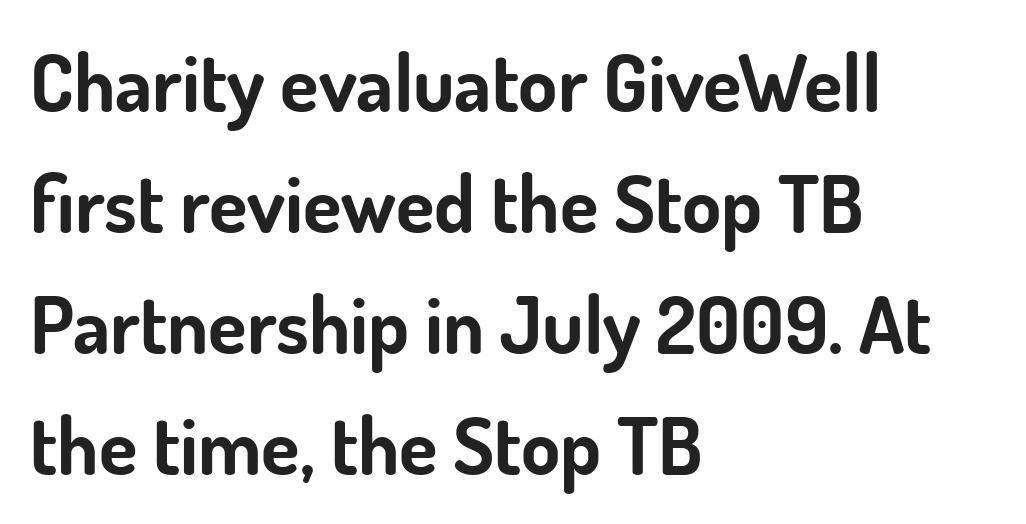
Posture: straight, roman, zero tilt. Serif or sans? Sans — the stroke terminals are bare. The baseline area is clear. Compared with typical body copy, the letter spacing here is the same. These words are printed bold, with thick strokes throughout.
